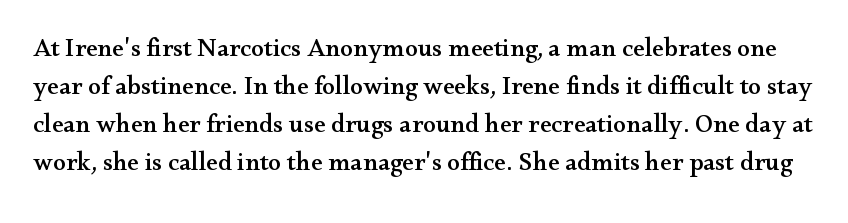
The gaps between neighbouring characters are ordinary and unremarkable. Just letters on the line, the space beneath them empty. Regular leading. Quick note: not italic, upright.
